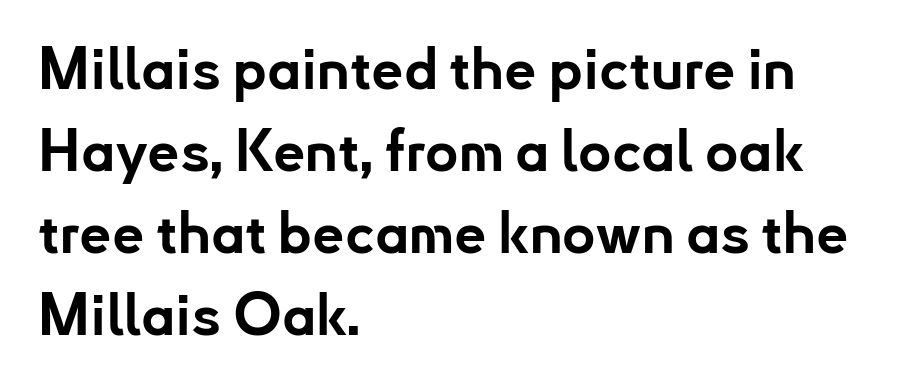
{"serif": "no", "italic": "no", "bold": "yes", "weight": "bold", "width": "normal", "stroke_contrast": "low", "x_height": "small", "monospaced": "no", "underline": "no", "align": "left", "line_spacing": "normal", "line_spacing_ratio": 1.44, "letter_spacing": "normal", "letter_spacing_em": 0.0, "glyph_px": 57}
